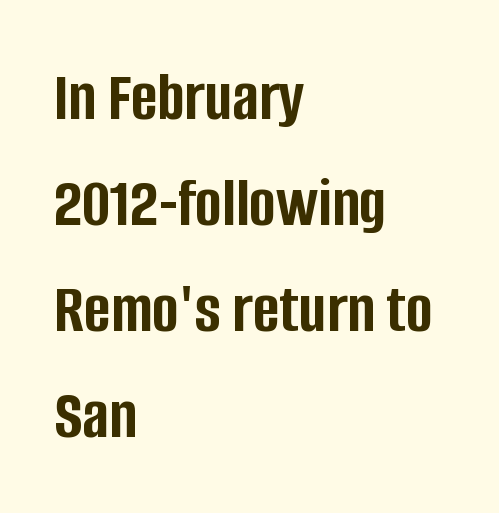
Inter-character spacing is left at the font's built-in metrics. You could not count columns in this text — the font is proportionally spaced. On the weight axis this lands at bold, roughly 700. If you drew a ruler down the left edge, every line would touch it. Interline gaps are of average width in this sample. Rule under the text: the space is simply empty.
